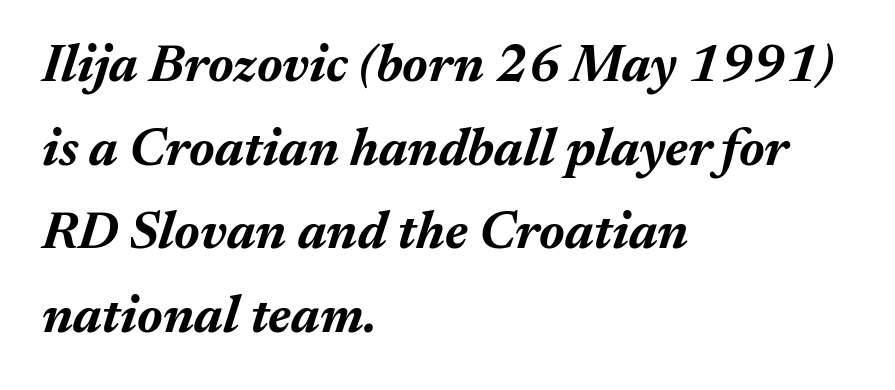
{"italic": "yes", "lean": "right", "slant_degrees": 17, "bold": "yes", "weight": "bold", "width": "normal", "stroke_contrast": "medium", "x_height": "medium", "monospaced": "no", "underline": "no", "align": "left", "line_spacing": "normal", "line_spacing_ratio": 1.58, "letter_spacing": "normal", "letter_spacing_em": 0.0, "glyph_px": 53}
